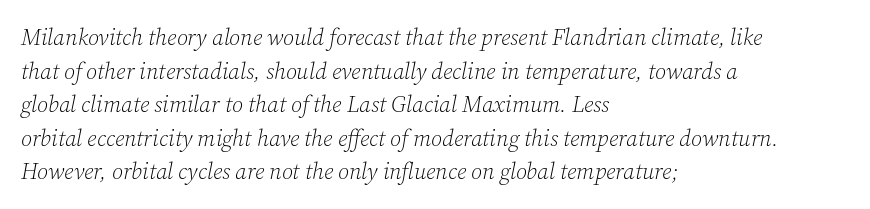
Has an underline been added? It has not. Does the leading feel generous? No, just average. The gaps between neighbouring characters are ordinary and unremarkable. Caption: multi-line text, flush left, ragged right.
